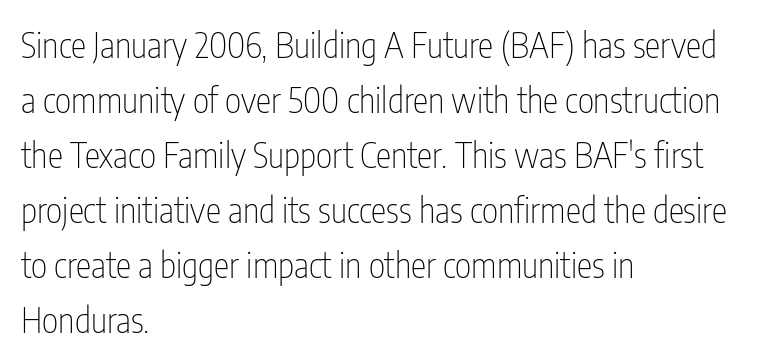
{"serif": "no", "italic": "no", "bold": "no", "weight": "thin", "width": "condensed", "stroke_contrast": "low", "x_height": "medium", "monospaced": "no", "underline": "no", "align": "left", "line_spacing": "normal", "line_spacing_ratio": 1.57, "letter_spacing": "normal", "letter_spacing_em": 0.0, "glyph_px": 35}
